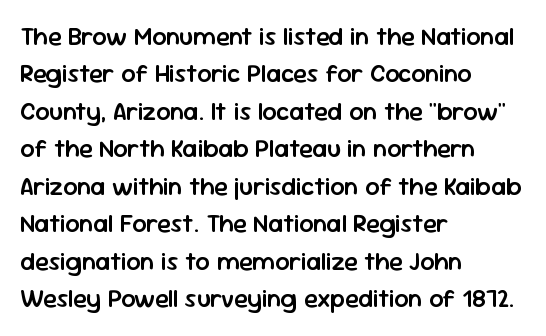
{"italic": "no", "bold": "semi", "underline": "no", "align": "left", "line_spacing": "normal", "line_spacing_ratio": 1.5, "letter_spacing": "normal", "letter_spacing_em": 0.0, "glyph_px": 25}
